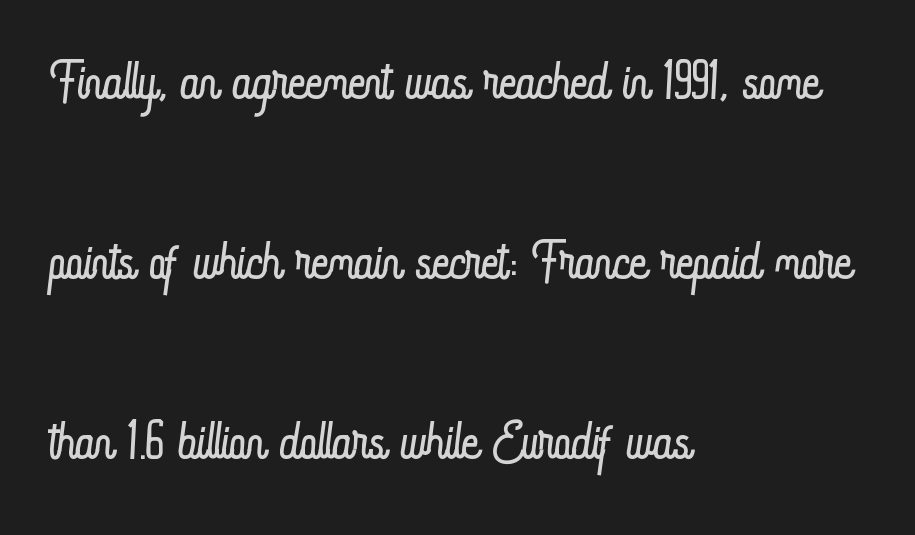
The font sits on the lighter half of the weight spectrum, regular included. The paragraph shown leans on its left margin. The rendering uses a large line-height, opening up the rows. No word sits above an underline.
